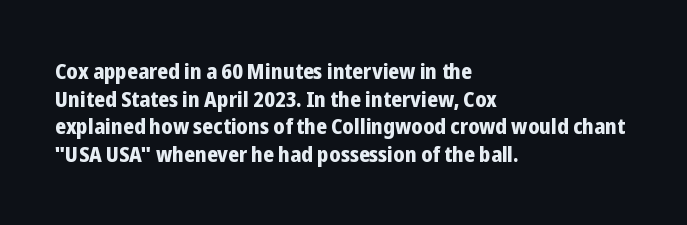
Q: Is the text bold? A: Yes.
Q: Is the text italic (slanted)? A: No, it is upright.
Q: Is the text underlined? A: No.
Q: How is the paragraph aligned? A: Left-aligned.
Q: Is the spacing between letters normal or unusually wide? A: Normal.
Q: Is the spacing between lines tight, normal or loose? A: Normal.
